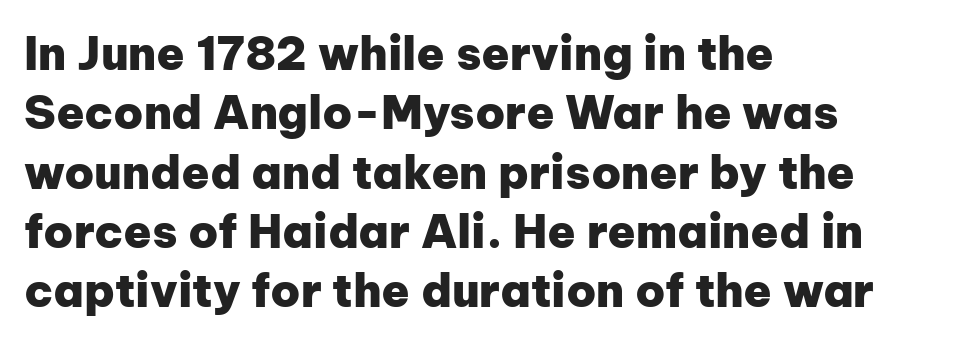
Q: Is the text bold? A: Yes.
Q: Is the text italic (slanted)? A: No, it is upright.
Q: Is the typeface a serif or a sans-serif typeface? A: Sans-serif.
Q: Is the text underlined? A: No.
Q: How is the paragraph aligned? A: Left-aligned.
Q: Is the spacing between letters normal or unusually wide? A: Normal.
Q: Is the spacing between lines tight, normal or loose? A: Normal.
Q: Width (condensed, normal, or wide)? A: Normal.
Q: Stroke contrast? A: Low.
Q: x-height? A: Medium.
Q: Monospaced? A: No.
